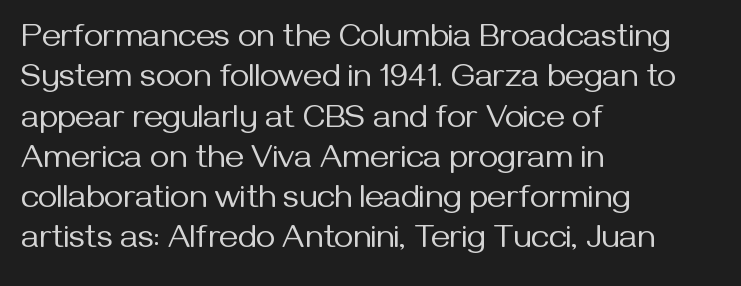
{"serif": "no", "italic": "no", "bold": "no", "weight": "regular", "width": "normal", "stroke_contrast": "medium", "x_height": "medium", "monospaced": "no", "underline": "no", "align": "left", "line_spacing_ratio": 1.22, "letter_spacing": "normal", "letter_spacing_em": 0.0, "glyph_px": 33}
